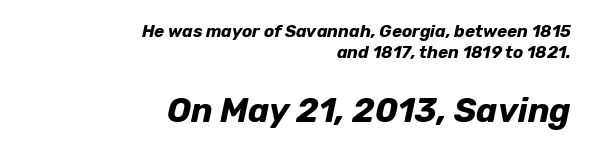
Q: Is the text bold? A: Yes.
Q: Is the text italic (slanted)? A: Yes, it leans right by about 12 degrees.
Q: Is the text underlined? A: No.
Q: How is the paragraph aligned? A: Right-aligned.
Q: Is the spacing between letters normal or unusually wide? A: Normal.
Q: Which block of text is set in a larger size, the first (top) or the second (bottom)? A: The second (bottom) one.
Q: Width (condensed, normal, or wide)? A: Normal.
Q: Stroke contrast? A: Low.
Q: x-height? A: Medium.
Q: Monospaced? A: No.
